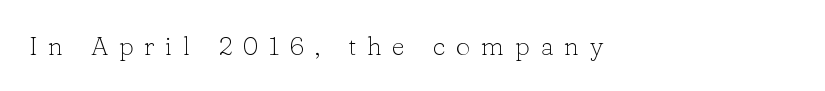
{"italic": "no", "bold": "no", "underline": "no", "align": "left", "letter_spacing": "wide", "letter_spacing_em": 0.41, "glyph_px": 26}
